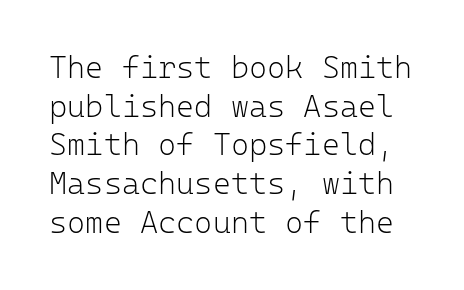
Caption: standard tracking, unaltered. The passage shown is typeset with a sans-serif family. Designer's note — italics off, roman on. The leading is moderate, giving the passage an even texture.
